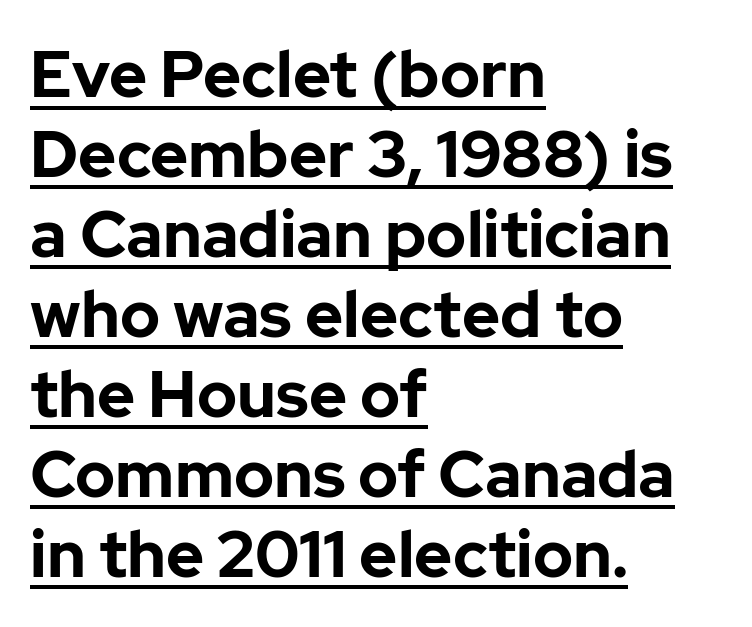
The image shows 65 px bold sans-serif type, upright; set left-aligned, line spacing 1.23x, normal letter spacing, underlined; low stroke contrast and a medium x-height.
